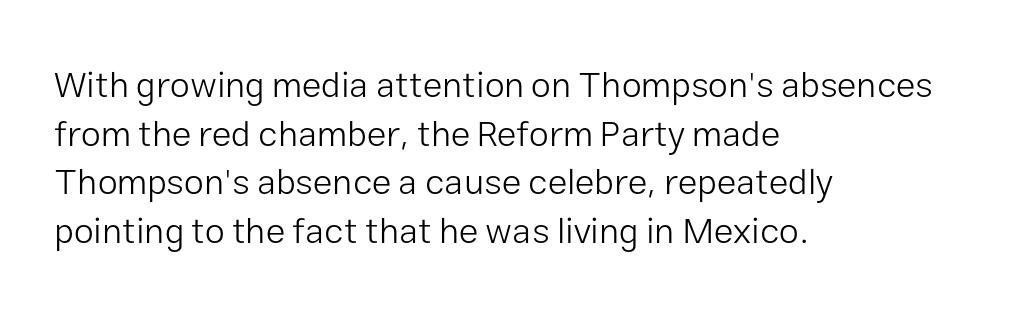
Q: Is the text bold? A: No.
Q: Is the text italic (slanted)? A: No, it is upright.
Q: Is the typeface a serif or a sans-serif typeface? A: Sans-serif.
Q: Is the text underlined? A: No.
Q: How is the paragraph aligned? A: Left-aligned.
Q: Is the spacing between letters normal or unusually wide? A: Normal.
Q: Is the spacing between lines tight, normal or loose? A: Normal.
Q: Width (condensed, normal, or wide)? A: Normal.
Q: Stroke contrast? A: Low.
Q: x-height? A: Medium.
Q: Monospaced? A: No.
